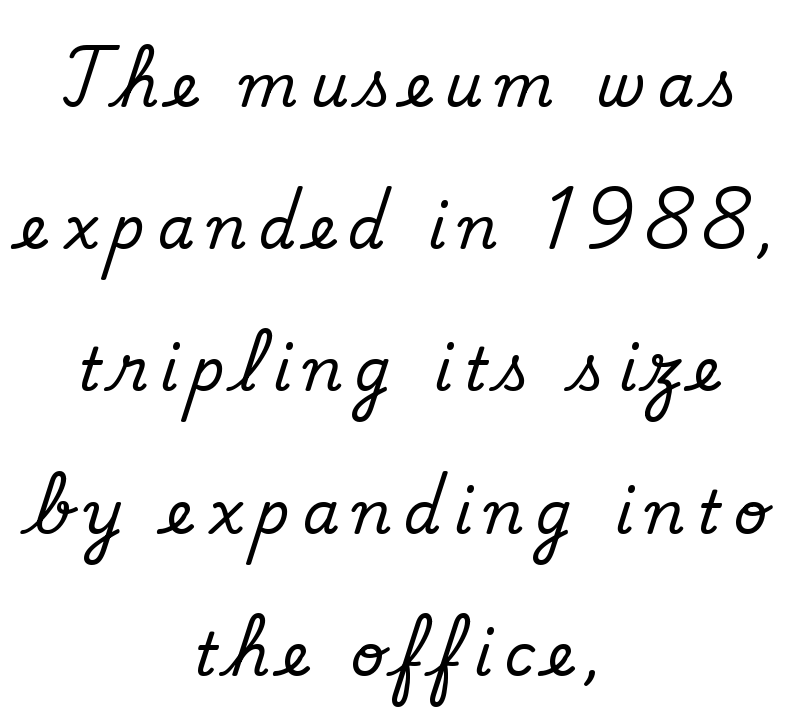
The image shows 59 px regular-weight sans-serif type; set centered, loose line spacing (2.41x), unusually wide letter spacing (+0.21 em), not underlined; low stroke contrast and a small x-height.
